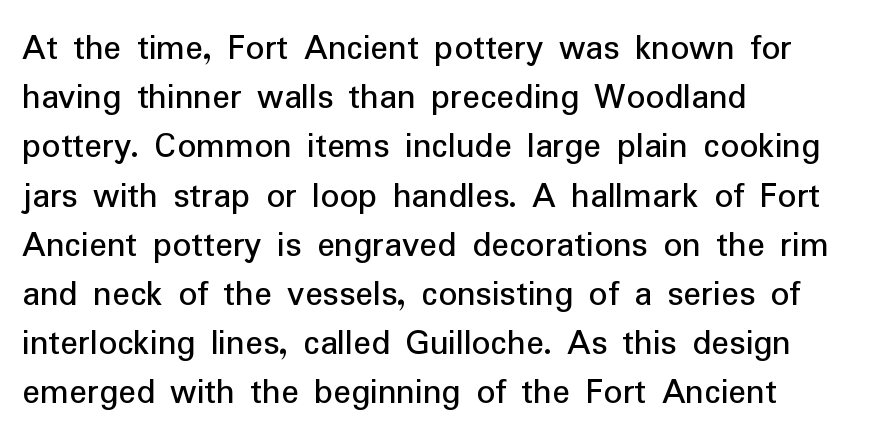
The image shows 37 px regular-weight sans-serif type, upright; set left-aligned, normal line spacing (1.33x), normal letter spacing, not underlined; low stroke contrast and a medium x-height.
